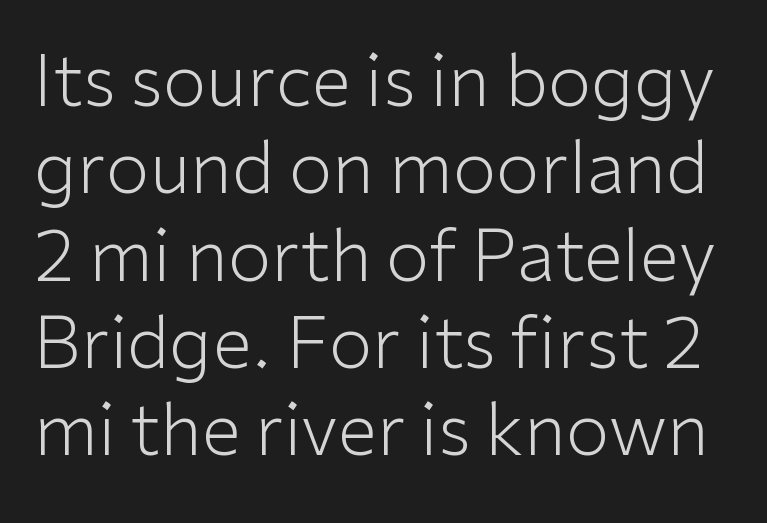
{"serif": "no", "italic": "no", "bold": "no", "weight": "light", "width": "normal", "stroke_contrast": "low", "x_height": "medium", "monospaced": "no", "underline": "no", "line_spacing_ratio": 1.23, "letter_spacing": "normal", "letter_spacing_em": 0.0, "glyph_px": 71}
